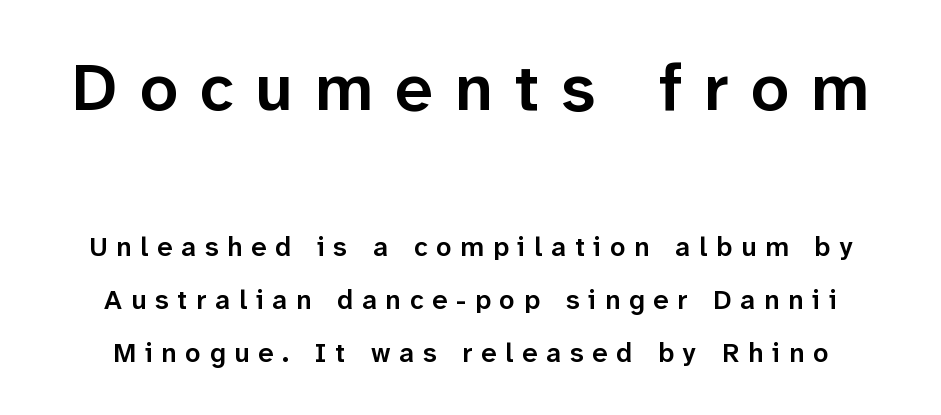
Q: Is the text bold? A: Semi-bold.
Q: Is the text italic (slanted)? A: No, it is upright.
Q: Is the typeface a serif or a sans-serif typeface? A: Sans-serif.
Q: Is the text underlined? A: No.
Q: Is the spacing between letters normal or unusually wide? A: Unusually wide.
Q: Is the spacing between lines tight, normal or loose? A: Loose.
Q: Which block of text is set in a larger size, the first (top) or the second (bottom)? A: The first (top) one.
Q: Width (condensed, normal, or wide)? A: Normal.
Q: Stroke contrast? A: Low.
Q: x-height? A: Medium.
Q: Monospaced? A: No.
